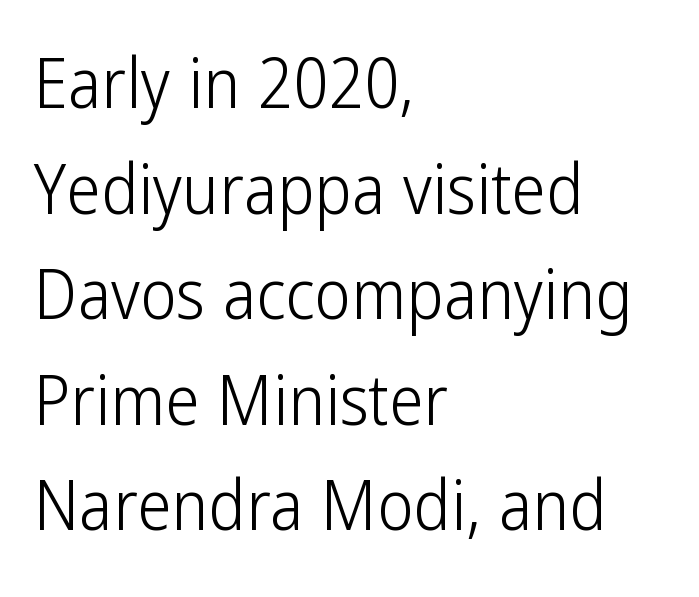
Here the designer chose a conventional face with non-uniform glyph widths. What stands out about the letter spacing? Nothing — it is the standard amount. The lines in this sample share a left origin and differ only in where they stop. The font family rendered here belongs to the sans-serif group. Bare-footed words on every line. Students, observe: this is what conventionally led text looks like.
